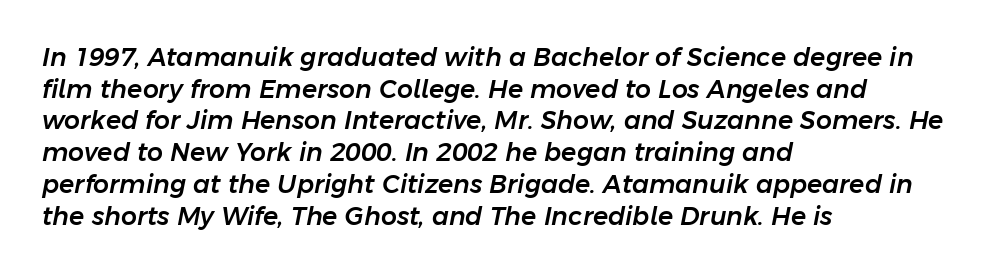
Line starts are locked; line ends wander. Nobody drew a line under any word here. Does the lettering tilt? It does — this is italic. Nobody touched the tracking dial on this one.
